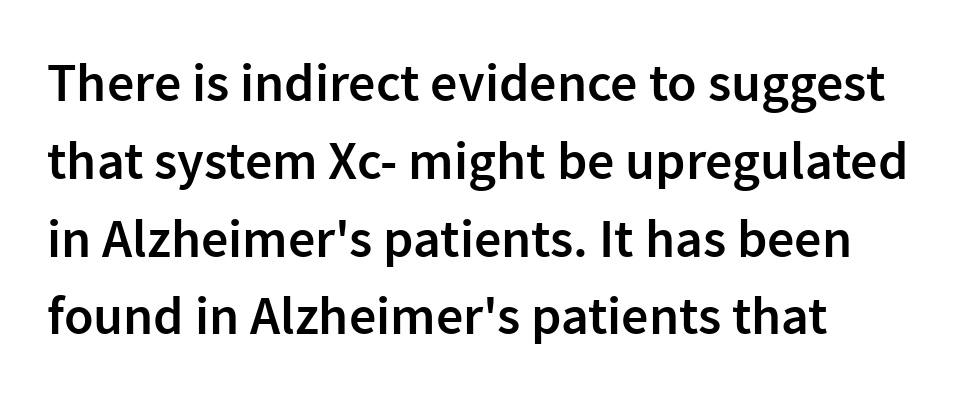
{"serif": "no", "italic": "no", "bold": "semi", "weight": "semibold", "width": "normal", "stroke_contrast": "low", "x_height": "medium", "monospaced": "no", "underline": "no", "align": "left", "line_spacing": "normal", "line_spacing_ratio": 1.44, "letter_spacing": "normal", "letter_spacing_em": 0.0, "glyph_px": 54}
